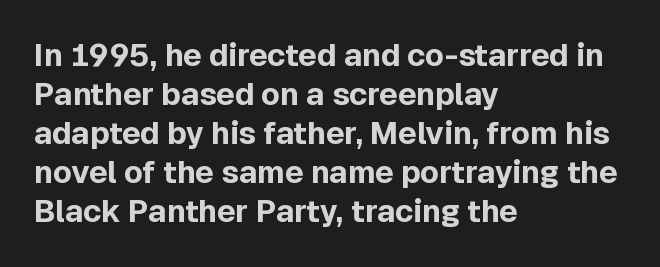
Q: Is the text bold? A: Yes.
Q: Is the text italic (slanted)? A: No, it is upright.
Q: Is the typeface a serif or a sans-serif typeface? A: Sans-serif.
Q: Is the text underlined? A: No.
Q: How is the paragraph aligned? A: Left-aligned.
Q: Is the spacing between letters normal or unusually wide? A: Normal.
Q: Is the spacing between lines tight, normal or loose? A: Normal.
Q: Width (condensed, normal, or wide)? A: Normal.
Q: x-height? A: Medium.
Q: Monospaced? A: No.
